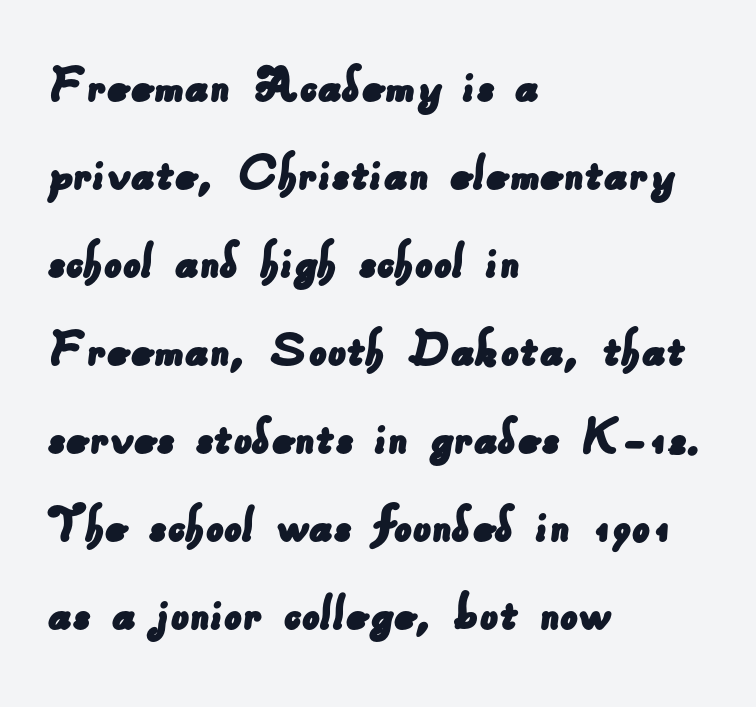
{"serif": "no", "width": "normal", "stroke_contrast": "low", "x_height": "small", "monospaced": "no", "underline": "no", "align": "left", "line_spacing": "normal", "line_spacing_ratio": 1.57, "letter_spacing": "normal", "letter_spacing_em": 0.0, "glyph_px": 56}
